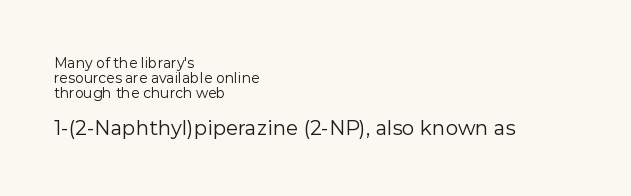
The image shows 20 px text type, upright; set left-aligned, tight line spacing (1.08x), normal letter spacing, not underlined; the second (bottom) block is 1.43x larger.
